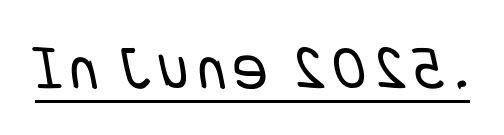
The image shows 64 px regular-weight, condensed sans-serif type; set underlined; low stroke contrast and a large x-height.
